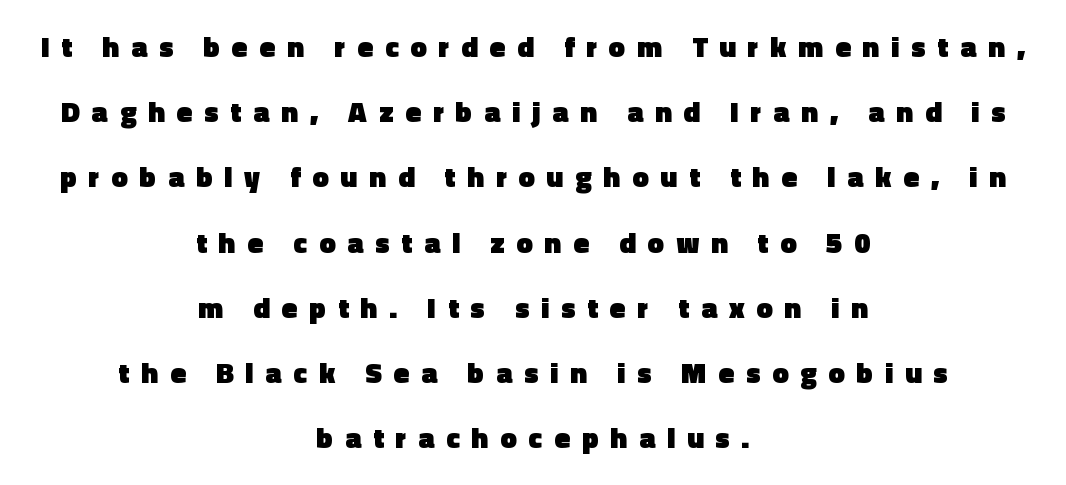
Q: Is the text bold? A: Yes.
Q: Is the text italic (slanted)? A: No, it is upright.
Q: Is the typeface a serif or a sans-serif typeface? A: Sans-serif.
Q: Is the text underlined? A: No.
Q: How is the paragraph aligned? A: Centered.
Q: Is the spacing between letters normal or unusually wide? A: Unusually wide.
Q: Is the spacing between lines tight, normal or loose? A: Loose.
Q: Width (condensed, normal, or wide)? A: Normal.
Q: x-height? A: Medium.
Q: Monospaced? A: No.
